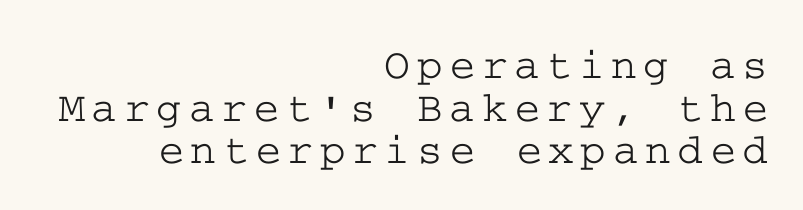
The rendering shows small feet on the letterforms — a serif design. Casual observation: everything's shoved over to the right. Anything drawn beneath the words? Only blank space. The leading is snug, giving the passage a crowded texture. When letters stand straight like this, we call the style roman or upright.
